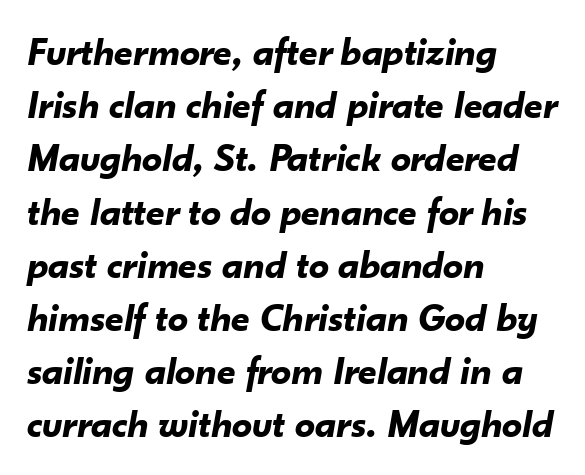
{"italic": "yes", "lean": "right", "slant_degrees": 10, "bold": "yes", "weight": "bold", "width": "normal", "stroke_contrast": "low", "x_height": "small", "monospaced": "no", "underline": "no", "align": "left", "line_spacing": "normal", "line_spacing_ratio": 1.33, "letter_spacing": "normal", "letter_spacing_em": 0.0, "glyph_px": 40}
